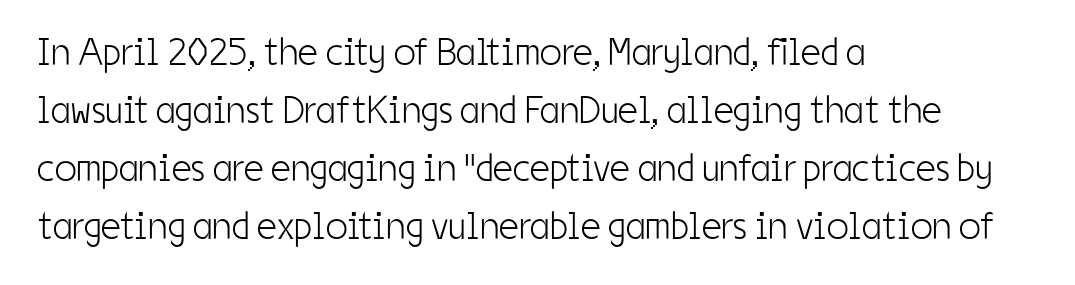
Q: Is the text bold? A: No.
Q: Is the text italic (slanted)? A: No, it is upright.
Q: Is the typeface a serif or a sans-serif typeface? A: Sans-serif.
Q: Is the text underlined? A: No.
Q: How is the paragraph aligned? A: Left-aligned.
Q: Is the spacing between letters normal or unusually wide? A: Normal.
Q: Is the spacing between lines tight, normal or loose? A: Normal.
Q: Width (condensed, normal, or wide)? A: Condensed.
Q: Stroke contrast? A: Low.
Q: x-height? A: Medium.
Q: Monospaced? A: No.
